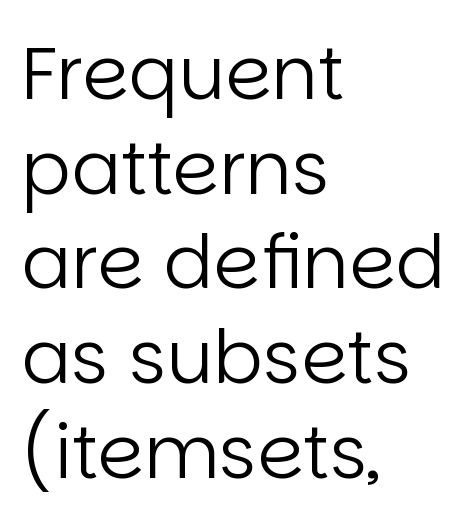
{"serif": "no", "italic": "no", "bold": "no", "weight": "regular", "width": "normal", "stroke_contrast": "low", "x_height": "large", "monospaced": "no", "underline": "no", "align": "left", "line_spacing": "normal", "line_spacing_ratio": 1.28, "letter_spacing": "normal", "letter_spacing_em": 0.0, "glyph_px": 74}
